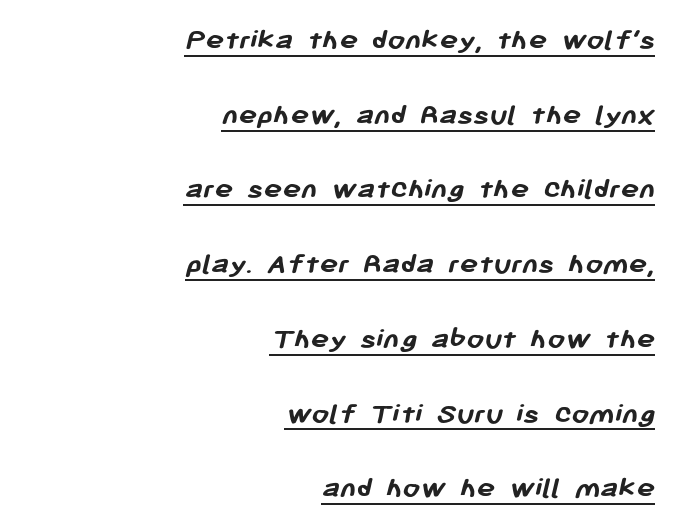
Q: Is the text bold? A: Yes.
Q: Is the typeface a serif or a sans-serif typeface? A: Sans-serif.
Q: Is the text underlined? A: Yes.
Q: How is the paragraph aligned? A: Right-aligned.
Q: Is the spacing between letters normal or unusually wide? A: Normal.
Q: Is the spacing between lines tight, normal or loose? A: Loose.
Q: Width (condensed, normal, or wide)? A: Normal.
Q: Stroke contrast? A: Low.
Q: x-height? A: Medium.
Q: Monospaced? A: No.
